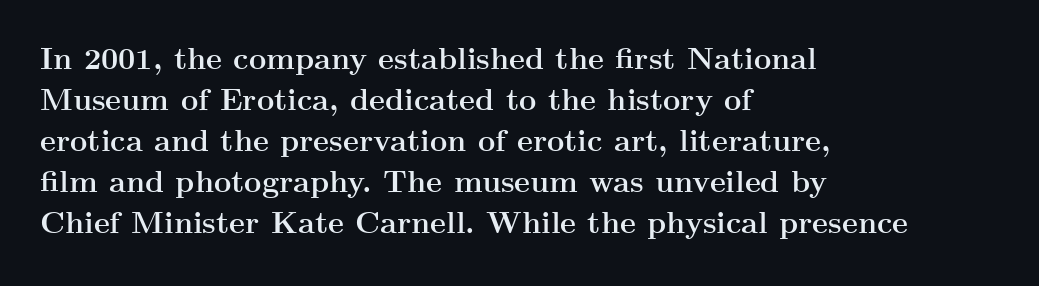
{"serif": "yes", "italic": "no", "bold": "yes", "weight": "semibold", "width": "wide", "stroke_contrast": "medium", "x_height": "small", "monospaced": "no", "underline": "no", "align": "left", "line_spacing": "normal", "line_spacing_ratio": 1.37, "letter_spacing": "normal", "letter_spacing_em": 0.0, "glyph_px": 30}
